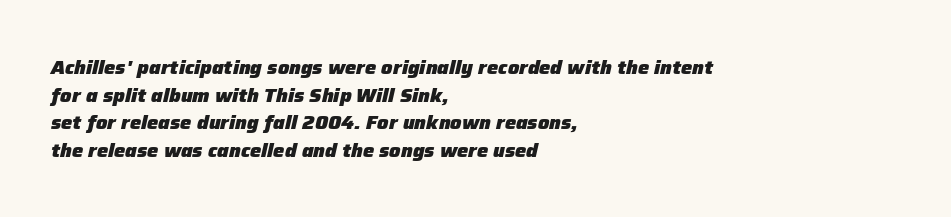
The image shows 20 px bold type, italic (leaning right); set left-aligned, normal line spacing (1.38x), normal letter spacing, not underlined.
